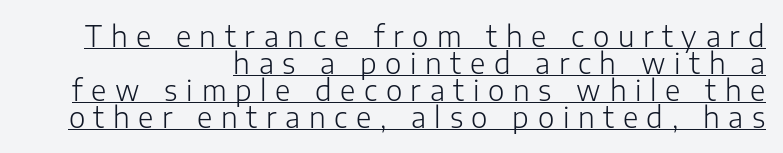
The face used here is proportionally spaced, like ordinary book or web type. Does the leading feel generous? Not at all — it's pinched. Note: no serifs on the glyphs. The string is rendered with underlining switched on. On a weight scale, this lands at 450 or below.
